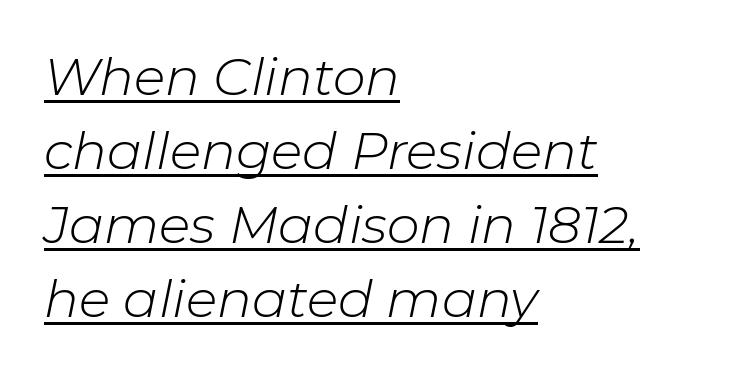
The image shows 52 px light type, italic (leaning right); set left-aligned, normal line spacing (1.42x), normal letter spacing, underlined; low stroke contrast and a medium x-height.
